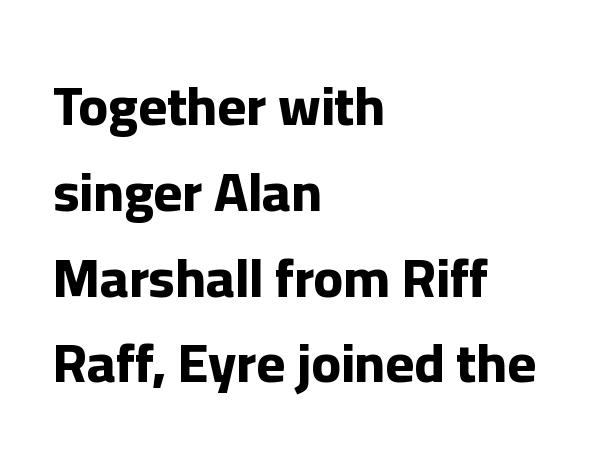
Q: Is the text bold? A: Yes.
Q: Is the text italic (slanted)? A: No, it is upright.
Q: Is the typeface a serif or a sans-serif typeface? A: Sans-serif.
Q: Is the text underlined? A: No.
Q: How is the paragraph aligned? A: Left-aligned.
Q: Is the spacing between letters normal or unusually wide? A: Normal.
Q: Is the spacing between lines tight, normal or loose? A: Normal.
Q: Width (condensed, normal, or wide)? A: Normal.
Q: Stroke contrast? A: Low.
Q: x-height? A: Medium.
Q: Monospaced? A: No.
